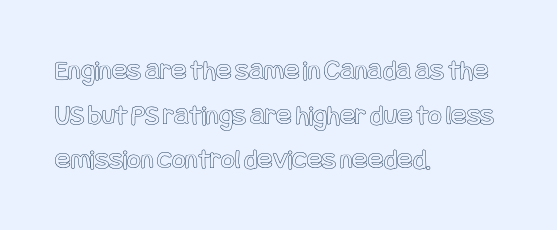
This rendering features lettering with no underline. Between one letter and the next there's only the usual sliver of space. Each line starts at the same left margin while the right side varies. Vertical spacing — default. The letters stand upright; this is a roman face.
